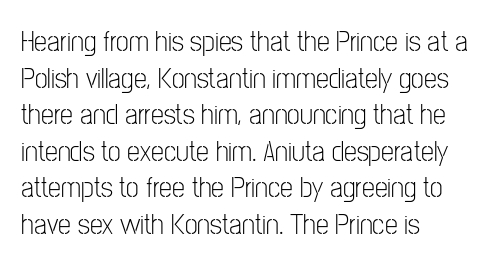
The image shows 29 px light, condensed sans-serif type, upright; set left-aligned, normal line spacing (1.26x), normal letter spacing, not underlined; low stroke contrast and a medium x-height.
